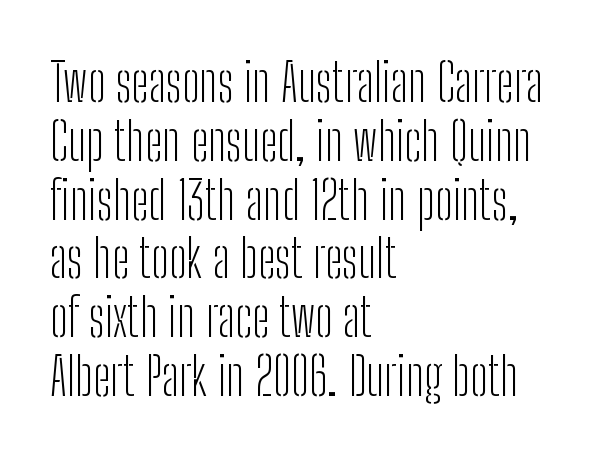
The image shows 52 px light, condensed sans-serif type, upright; set left-aligned, tight line spacing (1.13x), normal letter spacing, not underlined; low stroke contrast and a medium x-height.
